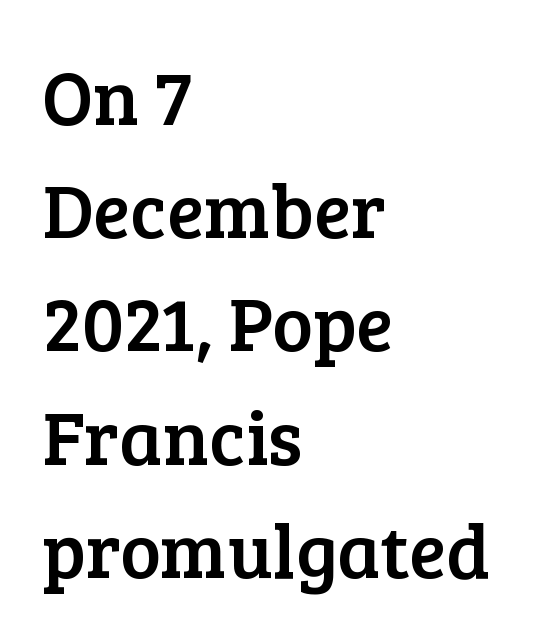
{"serif": "yes", "italic": "no", "width": "normal", "stroke_contrast": "low", "x_height": "medium", "monospaced": "no", "underline": "no", "align": "left", "line_spacing": "normal", "line_spacing_ratio": 1.47, "letter_spacing": "normal", "letter_spacing_em": 0.0, "glyph_px": 77}
